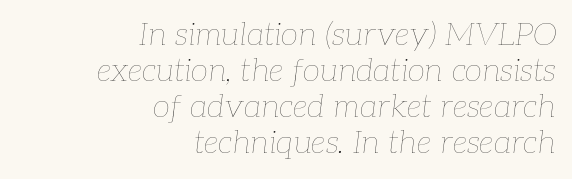
{"italic": "yes", "lean": "right", "slant_degrees": 7, "bold": "no", "weight": "thin", "width": "normal", "stroke_contrast": "low", "x_height": "medium", "monospaced": "no", "underline": "no", "align": "right", "line_spacing": "tight", "line_spacing_ratio": 1.12, "letter_spacing": "normal", "letter_spacing_em": 0.0, "glyph_px": 32}
